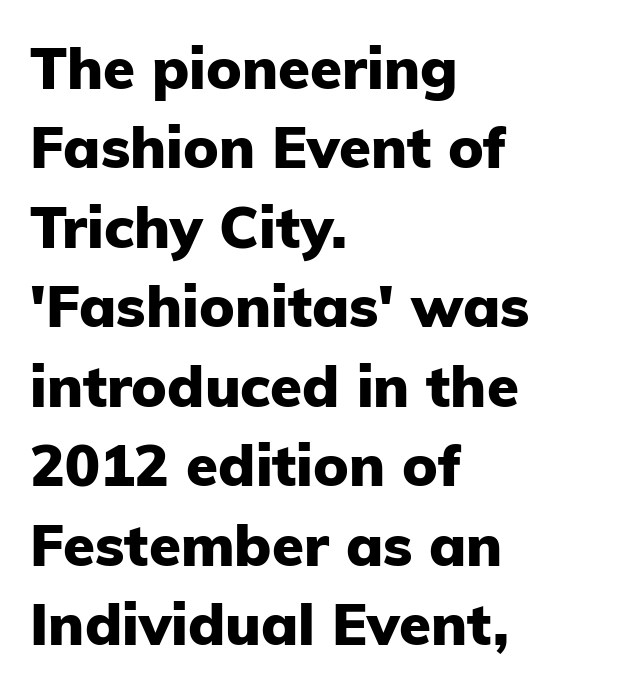
Q: Is the text bold? A: Yes.
Q: Is the text italic (slanted)? A: No, it is upright.
Q: Is the typeface a serif or a sans-serif typeface? A: Sans-serif.
Q: Is the text underlined? A: No.
Q: How is the paragraph aligned? A: Left-aligned.
Q: Is the spacing between letters normal or unusually wide? A: Normal.
Q: Is the spacing between lines tight, normal or loose? A: Normal.
Q: Width (condensed, normal, or wide)? A: Normal.
Q: Stroke contrast? A: Low.
Q: x-height? A: Medium.
Q: Monospaced? A: No.
